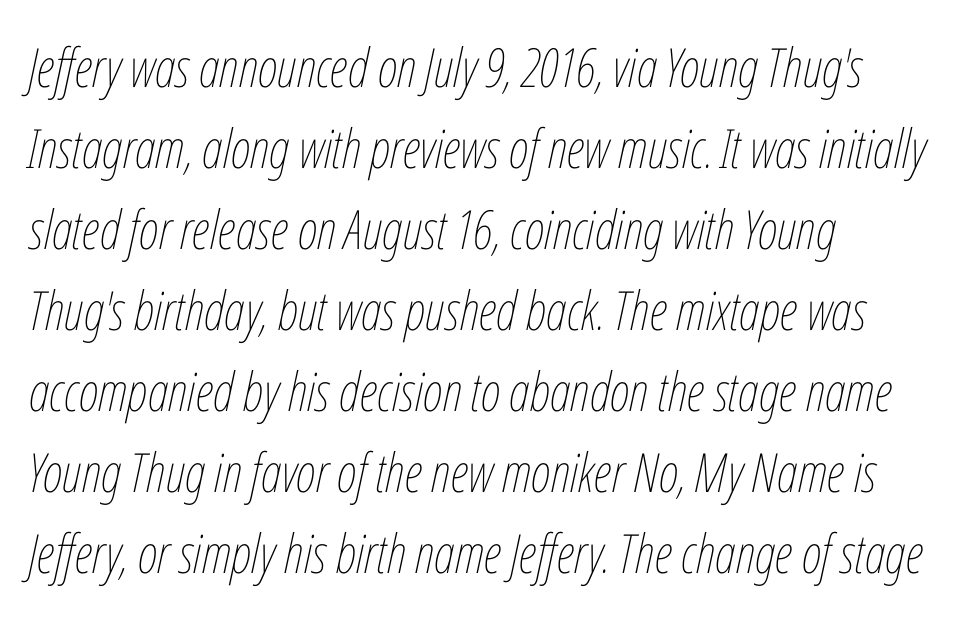
The ragged edge is on the right, which tells us the setting is flush left. The block of text has a typical density, with ordinary space between rows. The passage shown is not underscored anywhere. Nothing heavy about these letters — not bold at all. The passage shown has conventional tracking throughout.
